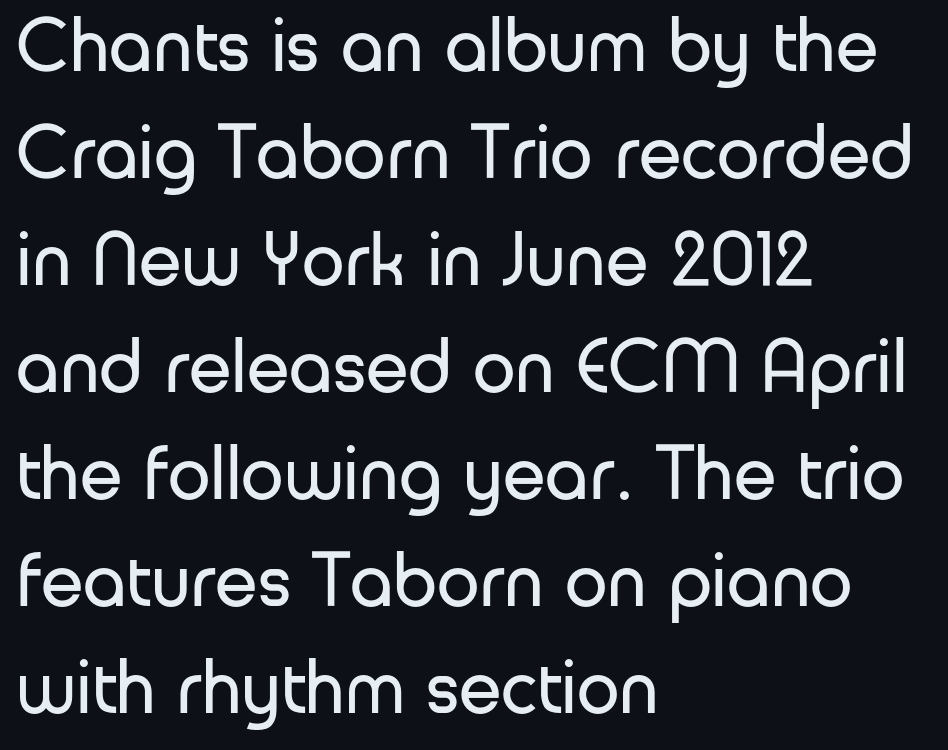
The image shows 77 px regular-weight sans-serif type, upright; set left-aligned, normal line spacing (1.39x), normal letter spacing, not underlined; low stroke contrast and a medium x-height.
